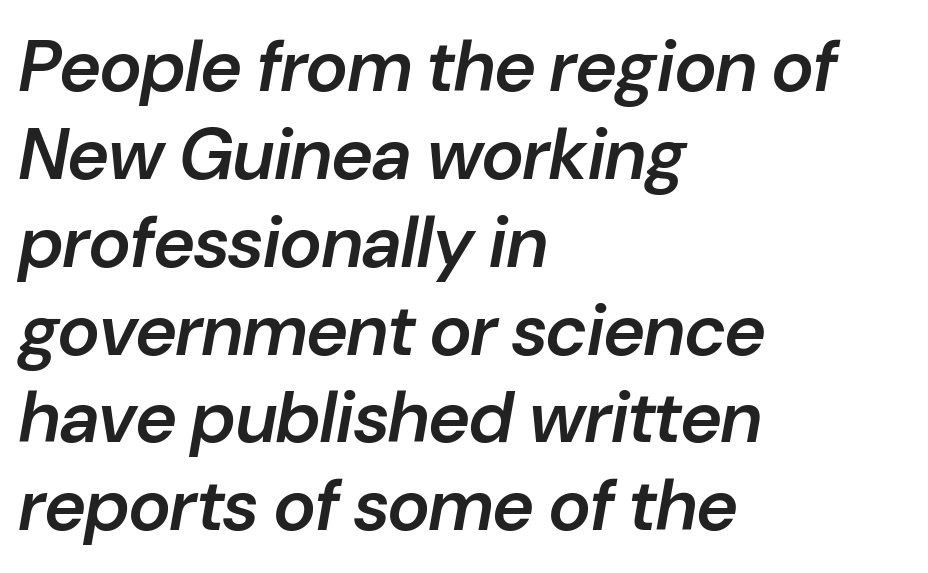
The image shows 72 px semibold type, italic (leaning right); set left-aligned, line spacing 1.22x, normal letter spacing, not underlined; low stroke contrast and a medium x-height.
